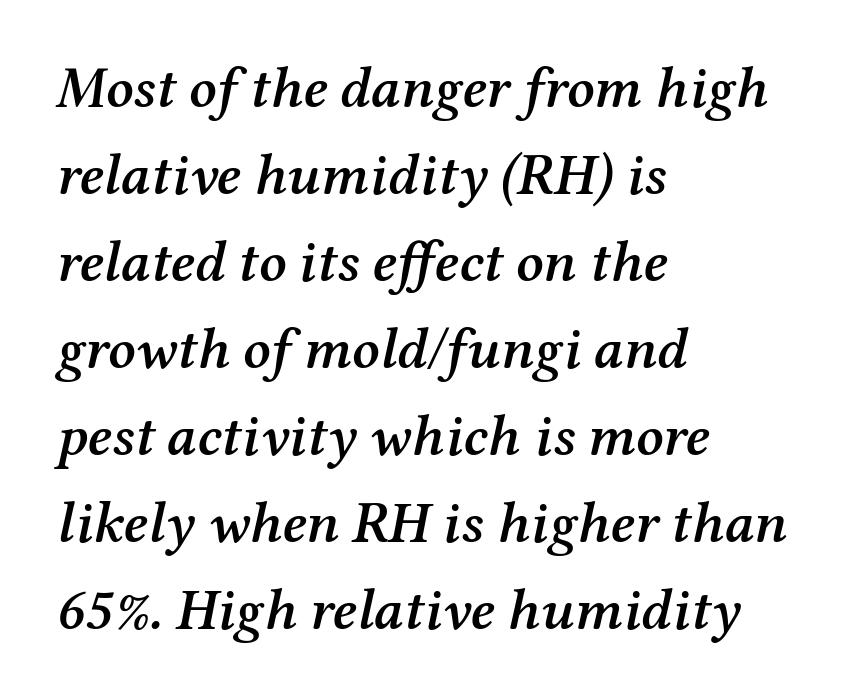
{"serif": "yes", "italic": "yes", "lean": "right", "slant_degrees": 12, "bold": "semi", "weight": "semibold", "width": "normal", "stroke_contrast": "medium", "x_height": "medium", "monospaced": "no", "underline": "no", "align": "left", "line_spacing": "normal", "line_spacing_ratio": 1.5, "letter_spacing": "normal", "letter_spacing_em": 0.0, "glyph_px": 58}
